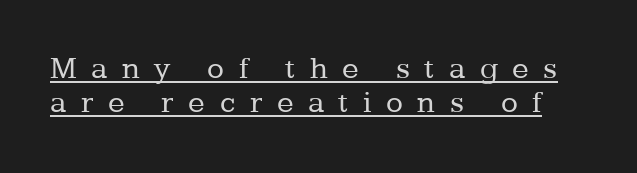
Descenders here cross a horizontal rule under the line. Check where the strokes stop: tiny serifs finish them off. The lettering holds an erect, upright posture throughout. Each letter keeps its own natural width here, so spacing adapts to shape. Rows of type sit shoulder to shoulder in the vertical direction. Is the letter spacing exaggerated? Yes — the characters are pushed far apart.
